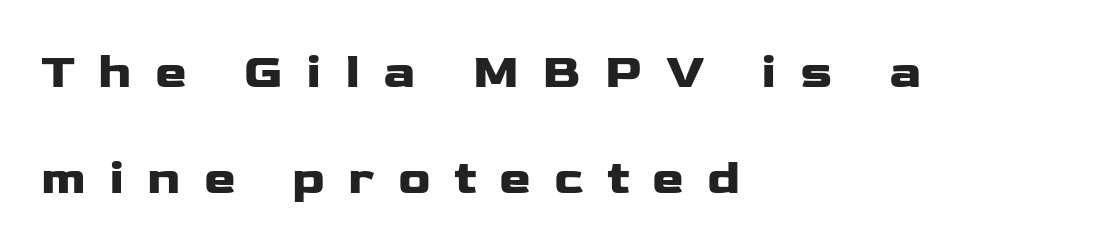
What kind of face is this? One without serifs — a sans. The rendering inserts visible extra space after every character. Upright lettering throughout. What's the leading like? Stretched, with rows far apart. The passage is arranged the way most books set body copy — flush left.
